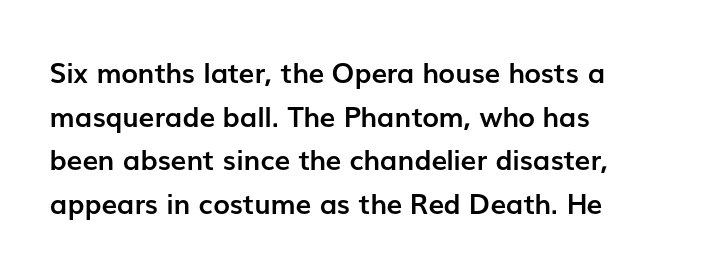
The image shows 28 px semibold sans-serif type, upright; set left-aligned, normal line spacing (1.56x), normal letter spacing, not underlined; low stroke contrast and a medium x-height.
